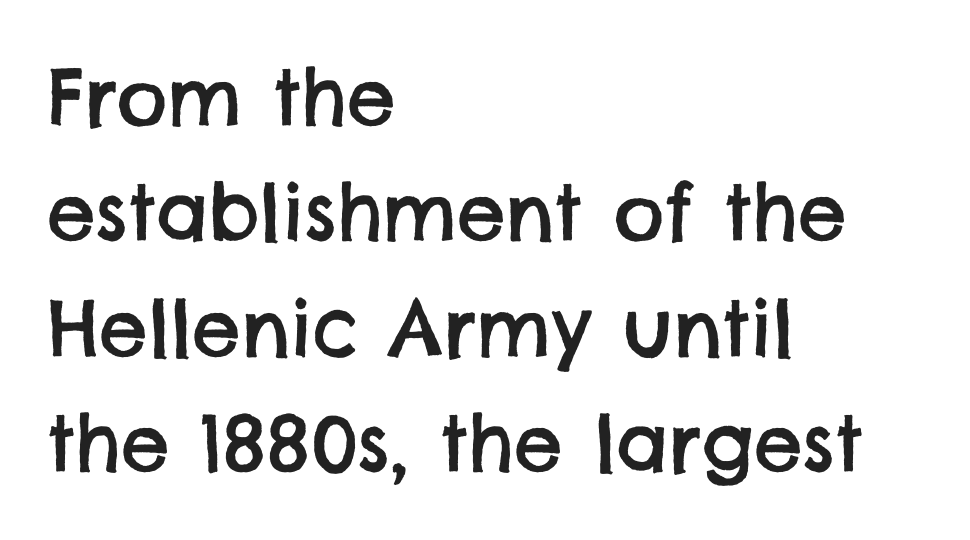
Between one letter and the next there's only the usual sliver of space. Is there much room between lines? A standard amount, neither cramped nor airy. Check under the words: just untouched page. Looks like regular typesetting: each glyph gets only the width it needs. The compositor pushed each line to the left boundary.
